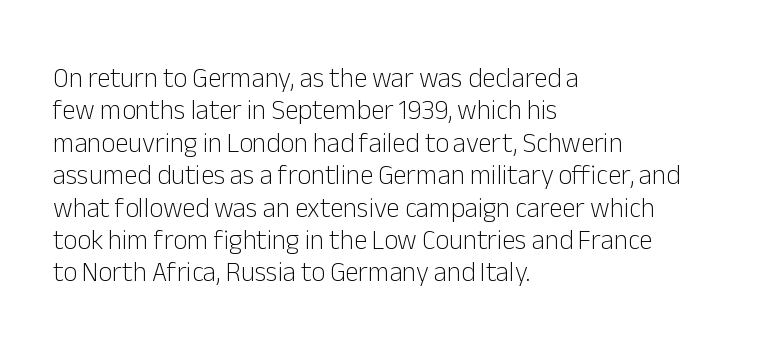
{"italic": "no", "bold": "no", "underline": "no", "align": "left", "line_spacing_ratio": 1.2, "letter_spacing": "normal", "letter_spacing_em": 0.0, "glyph_px": 27}
